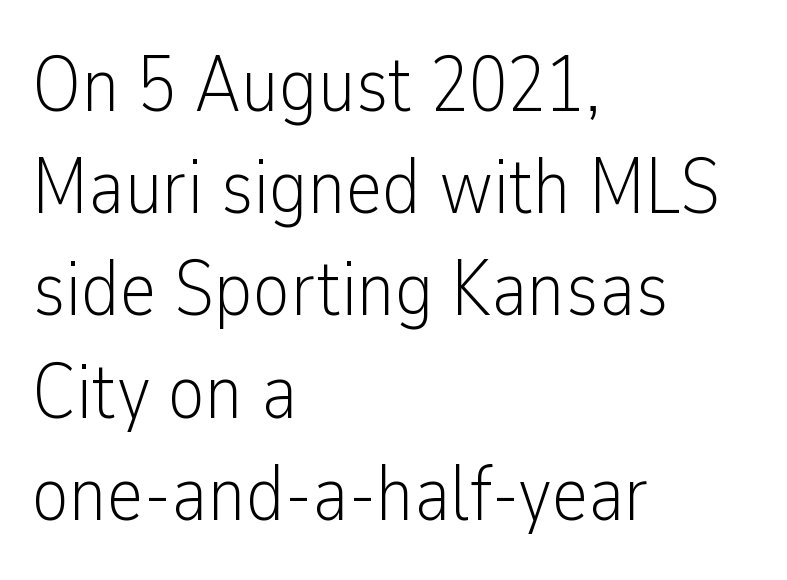
{"serif": "no", "italic": "no", "bold": "no", "weight": "light", "width": "condensed", "stroke_contrast": "low", "x_height": "medium", "monospaced": "no", "underline": "no", "align": "left", "line_spacing": "normal", "line_spacing_ratio": 1.31, "letter_spacing": "normal", "letter_spacing_em": 0.0, "glyph_px": 78}
